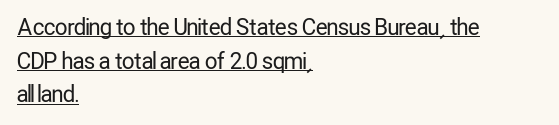
Counters stay open thanks to moderate or lighter strokes. Compared with typical body copy, the letter spacing here is the same. Summary of vertical rhythm: regular, with standard interline spacing. The rendering uses the underline text-decoration. These lines were composed using upright roman letters.
